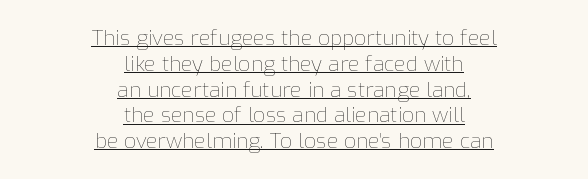
Q: Is the text bold? A: No.
Q: Is the text italic (slanted)? A: No, it is upright.
Q: Is the text underlined? A: Yes.
Q: How is the paragraph aligned? A: Centered.
Q: Is the spacing between letters normal or unusually wide? A: Normal.
